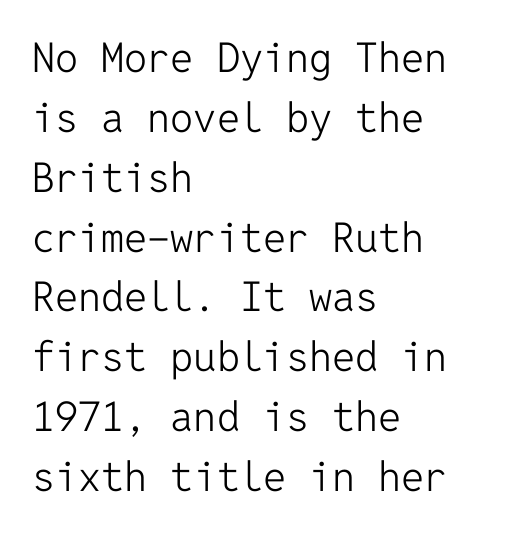
{"serif": "no", "italic": "no", "bold": "no", "weight": "light", "width": "normal", "stroke_contrast": "low", "x_height": "medium", "monospaced": "yes", "underline": "no", "align": "left", "line_spacing": "normal", "line_spacing_ratio": 1.46, "letter_spacing": "normal", "letter_spacing_em": 0.0, "glyph_px": 41}
